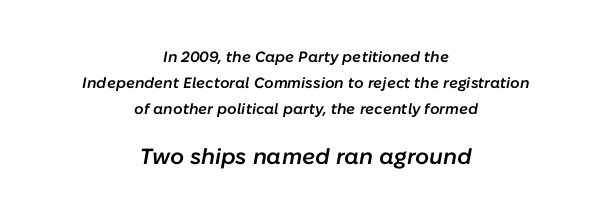
Is the block centered? Yes — each line is placed symmetrically about the middle. Italic? Definitely — the glyphs are oblique. Standard letterfit; no display-style spreading of the glyphs. Anything drawn beneath the words? Only blank space. This is moderately heavy type, rendered in semibold. The emphasis by scale lands on block number two, below.
